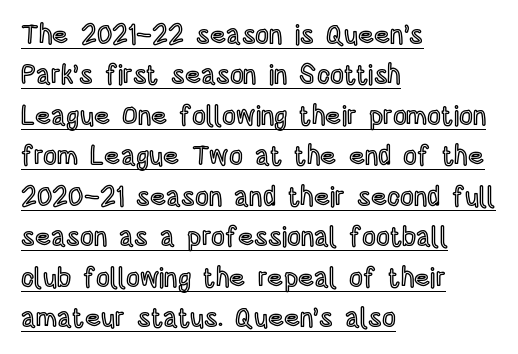
Compared with a centered layout, this one pins lines to the left instead. Ascenders rise straight up at ninety degrees. Check the space under the baseline: a stroke is drawn there. Reading down the column, the eye jumps a familiar distance to each next line.
